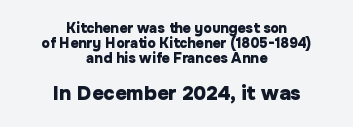
{"italic": "no", "bold": "yes", "underline": "no", "align": "center", "line_spacing": "tight", "line_spacing_ratio": 1.08, "letter_spacing": "normal", "letter_spacing_em": 0.0, "larger_block": "second", "size_ratio": 1.43, "glyph_px": 20}
